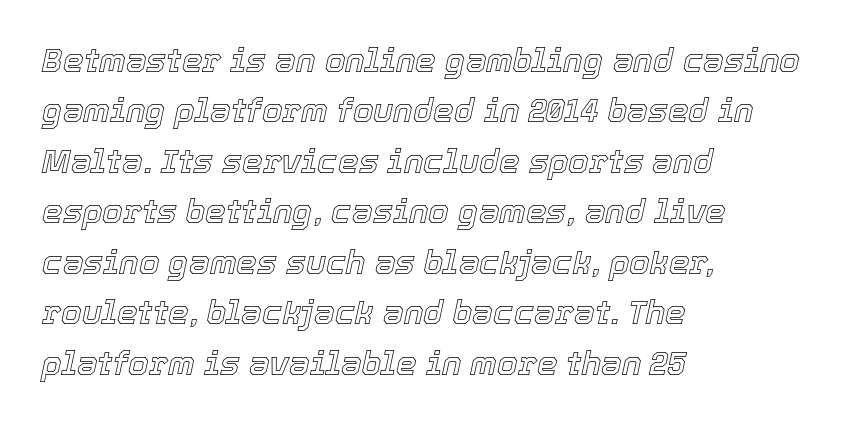
The image shows 33 px text type, italic (leaning right); set left-aligned, normal line spacing (1.53x), normal letter spacing, not underlined; a medium x-height.
